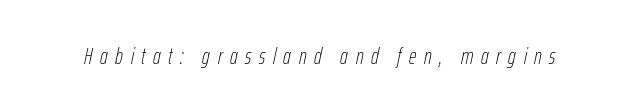
Q: Is the text bold? A: No.
Q: Is the text italic (slanted)? A: Yes, it leans right by about 12 degrees.
Q: Is the text underlined? A: No.
Q: Is the spacing between letters normal or unusually wide? A: Unusually wide.
